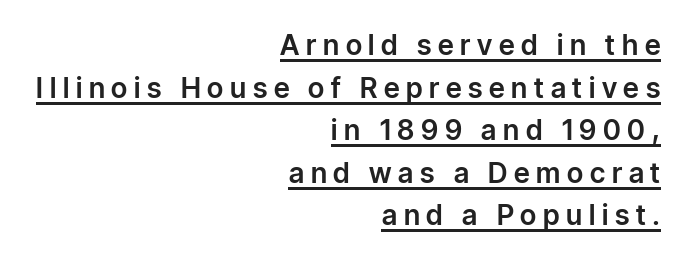
The leading is moderate, giving the passage an even texture. Varying glyph widths throughout — classic text-font behaviour. Is the block centered? No — it sits flush against the right margin. Characters remain perfectly vertical along every line.
